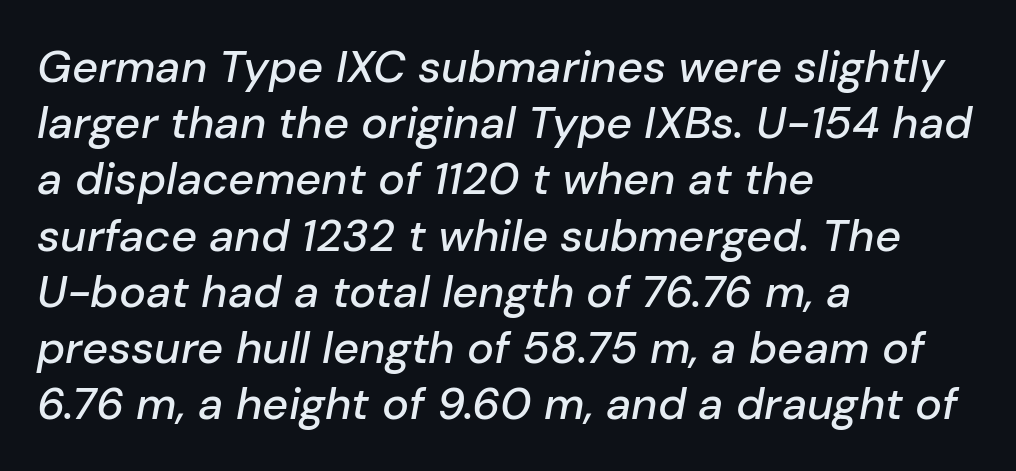
A bare baseline throughout the passage. The lines are quadded left. Does extra space separate the letters? No, they use regular spacing. You can tell it's italic because the verticals aren't actually vertical. The line-height multiplier appears to be the usual default. Spacing verdict: proportional, widths tailored to each character.
